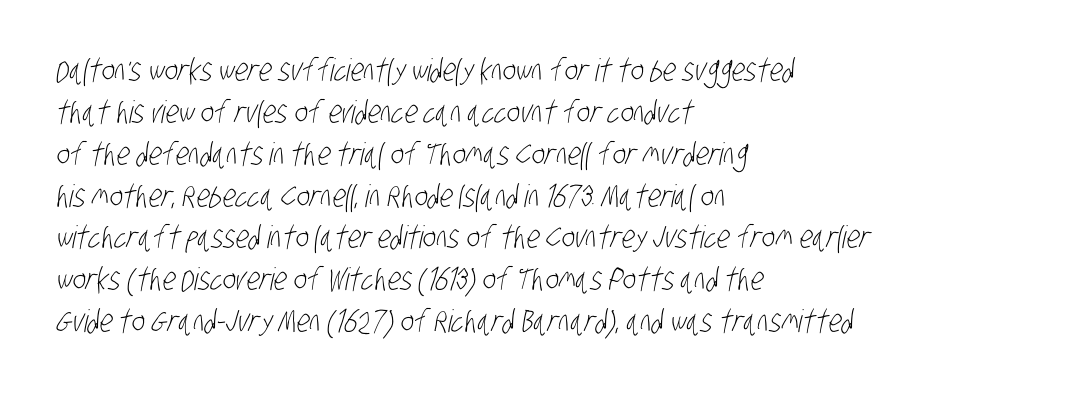
Letterform terminals end flat and unadorned throughout the passage. One-word summary of the alignment: left. The string is rendered with underlining switched off. The passage shown is typed in a proportional face where columns would drift.
